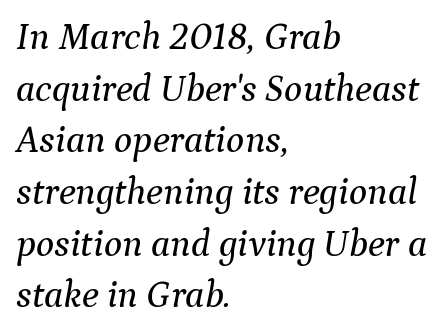
Glance below the letters and you will spot only blank space. Short and long lines alike share a common starting point at left. This sample uses plain, unmodified letter spacing. Looking at the ascenders, they clearly lean. The rendering uses a moderate line-height, typical for paragraphs. Each letter keeps its own natural width here, so spacing adapts to shape.
